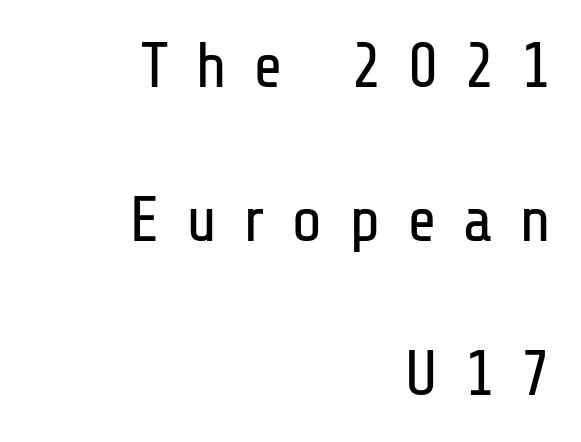
Q: Is the text bold? A: No.
Q: Is the text italic (slanted)? A: No, it is upright.
Q: Is the typeface a serif or a sans-serif typeface? A: Sans-serif.
Q: Is the text underlined? A: No.
Q: How is the paragraph aligned? A: Right-aligned.
Q: Is the spacing between letters normal or unusually wide? A: Unusually wide.
Q: Is the spacing between lines tight, normal or loose? A: Loose.
Q: Width (condensed, normal, or wide)? A: Condensed.
Q: Stroke contrast? A: Low.
Q: x-height? A: Medium.
Q: Monospaced? A: No.
